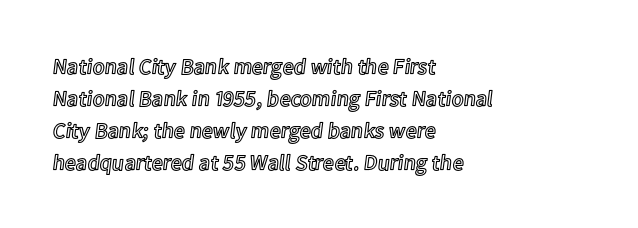
Left-aligned paragraph, ragged on the right. Successive baselines arrive at the customary interval. Descenders are the only things crossing below the line. Is the letter spacing exaggerated? No — it looks like the ordinary default.
